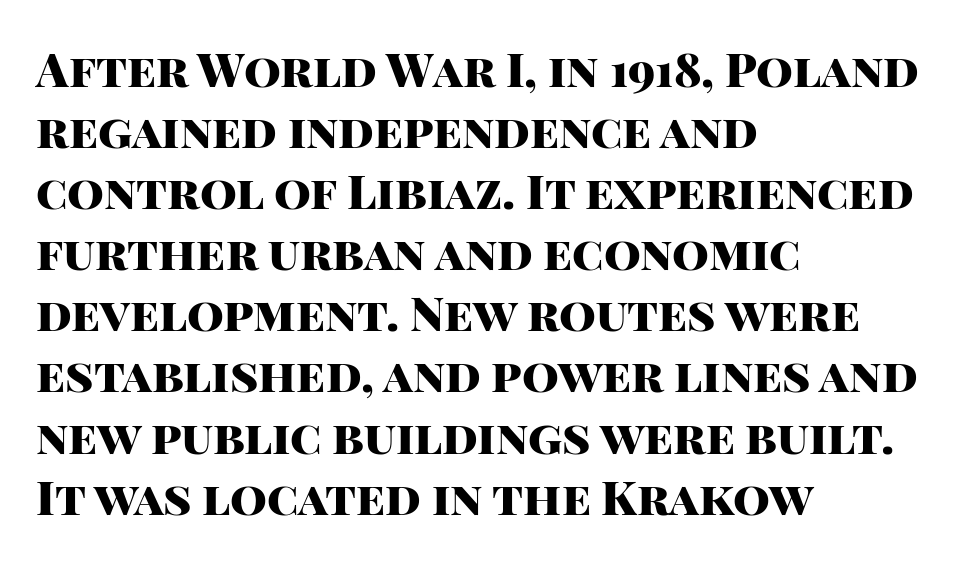
Q: Is the text bold? A: Yes.
Q: Is the text italic (slanted)? A: No, it is upright.
Q: Is the typeface a serif or a sans-serif typeface? A: Sans-serif.
Q: Is the text underlined? A: No.
Q: How is the paragraph aligned? A: Left-aligned.
Q: Is the spacing between letters normal or unusually wide? A: Normal.
Q: Is the spacing between lines tight, normal or loose? A: Normal.
Q: Width (condensed, normal, or wide)? A: Normal.
Q: Stroke contrast? A: High.
Q: x-height? A: Large.
Q: Monospaced? A: No.
